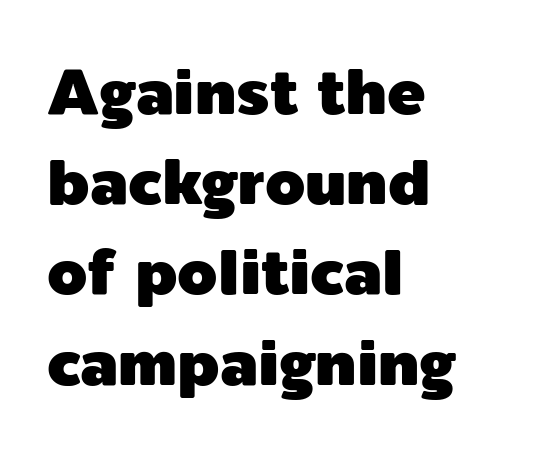
{"serif": "no", "italic": "no", "width": "normal", "x_height": "medium", "monospaced": "no", "underline": "no", "align": "left", "line_spacing": "normal", "line_spacing_ratio": 1.41, "letter_spacing": "normal", "letter_spacing_em": 0.0, "glyph_px": 64}
